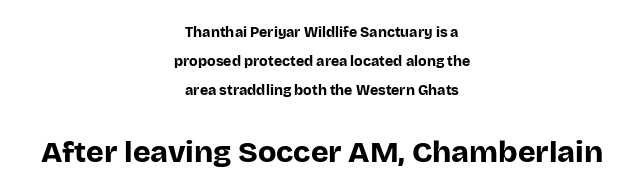
The image shows 30 px bold sans-serif type, upright; set centered, loose line spacing (2.07x), normal letter spacing, not underlined; the second (bottom) block is 2.14x larger; low stroke contrast and a large x-height.
